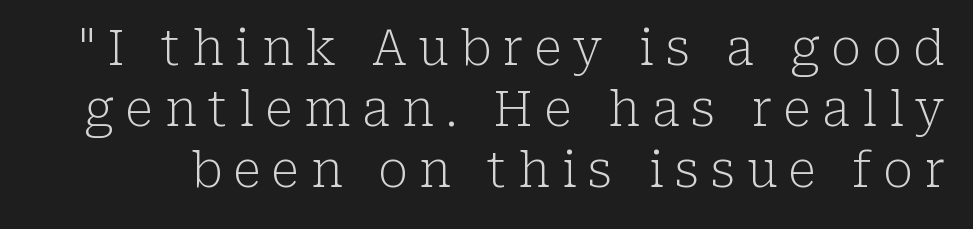
Italic? Not at all — the glyphs are vertical. Is the letter spacing exaggerated? Yes — the characters are pushed far apart. Stroke thickness stays within the range of a standard reading face or lighter. Observe the serifs anchoring each vertical stroke in this sample.
